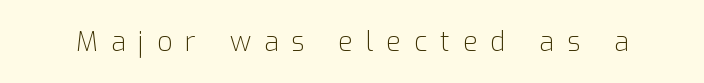
The image shows 27 px text type, upright; set unusually wide letter spacing (+0.48 em), not underlined.
